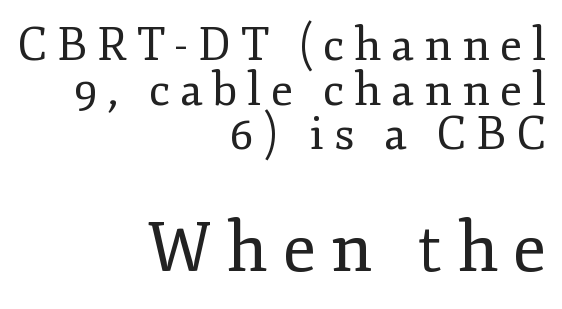
Q: Is the text bold? A: No.
Q: Is the text italic (slanted)? A: No, it is upright.
Q: Is the typeface a serif or a sans-serif typeface? A: Serif.
Q: Is the text underlined? A: No.
Q: How is the paragraph aligned? A: Right-aligned.
Q: Is the spacing between letters normal or unusually wide? A: Unusually wide.
Q: Is the spacing between lines tight, normal or loose? A: Tight.
Q: Which block of text is set in a larger size, the first (top) or the second (bottom)? A: The second (bottom) one.
Q: Width (condensed, normal, or wide)? A: Normal.
Q: Stroke contrast? A: Low.
Q: x-height? A: Small.
Q: Monospaced? A: No.
